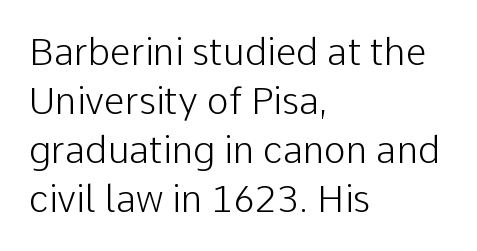
Each letter keeps its own natural width here, so spacing adapts to shape. Tracking here is standard; glyphs follow each other at the usual distance. Is the stroke heavy? The answer is a plain regular-or-lighter. Notice how the passage keeps a crisp vertical edge on the left only. How would I describe the line gaps? Plain and ordinary. Nope, no serifs anywhere on these letters.
